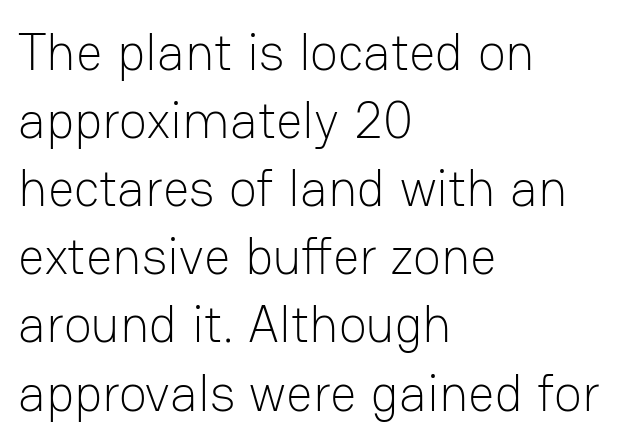
Q: Is the text bold? A: No.
Q: Is the text italic (slanted)? A: No, it is upright.
Q: Is the typeface a serif or a sans-serif typeface? A: Sans-serif.
Q: Is the text underlined? A: No.
Q: How is the paragraph aligned? A: Left-aligned.
Q: Is the spacing between letters normal or unusually wide? A: Normal.
Q: Is the spacing between lines tight, normal or loose? A: Normal.
Q: Width (condensed, normal, or wide)? A: Normal.
Q: Stroke contrast? A: Low.
Q: x-height? A: Medium.
Q: Monospaced? A: No.
